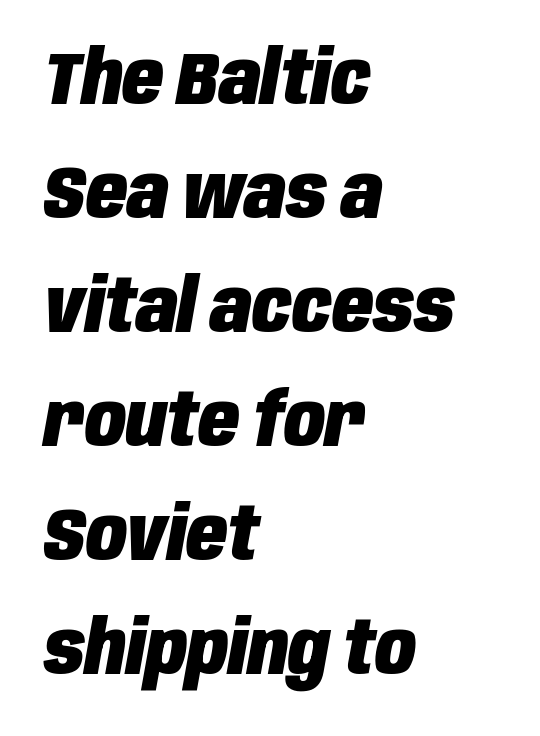
Q: Is the text bold? A: Yes.
Q: Is the text italic (slanted)? A: Yes, it leans right by about 10 degrees.
Q: Is the text underlined? A: No.
Q: How is the paragraph aligned? A: Left-aligned.
Q: Is the spacing between letters normal or unusually wide? A: Normal.
Q: Is the spacing between lines tight, normal or loose? A: Normal.
Q: Width (condensed, normal, or wide)? A: Condensed.
Q: Stroke contrast? A: Low.
Q: x-height? A: Large.
Q: Monospaced? A: No.
